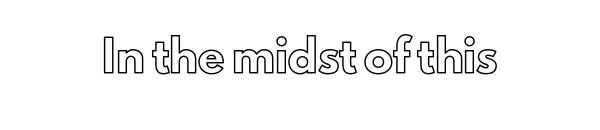
Q: Is the text italic (slanted)? A: No, it is upright.
Q: Is the text underlined? A: No.
Q: Is the spacing between letters normal or unusually wide? A: Normal.
Q: Width (condensed, normal, or wide)? A: Normal.
Q: x-height? A: Small.
Q: Monospaced? A: No.
